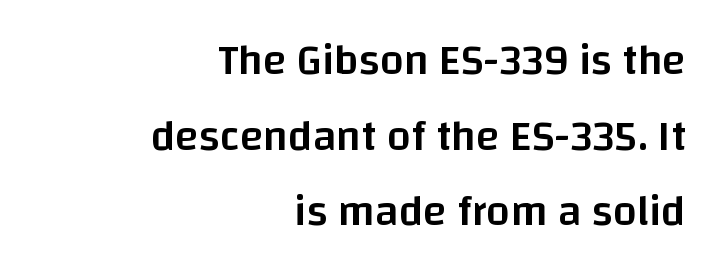
Q: Is the text bold? A: Semi-bold.
Q: Is the text italic (slanted)? A: No, it is upright.
Q: Is the typeface a serif or a sans-serif typeface? A: Sans-serif.
Q: Is the text underlined? A: No.
Q: How is the paragraph aligned? A: Right-aligned.
Q: Is the spacing between letters normal or unusually wide? A: Normal.
Q: Width (condensed, normal, or wide)? A: Normal.
Q: Stroke contrast? A: Low.
Q: x-height? A: Large.
Q: Monospaced? A: No.
